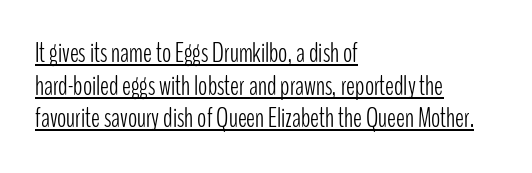
Q: Is the text bold? A: No.
Q: Is the text italic (slanted)? A: No, it is upright.
Q: Is the text underlined? A: Yes.
Q: How is the paragraph aligned? A: Left-aligned.
Q: Is the spacing between letters normal or unusually wide? A: Normal.
